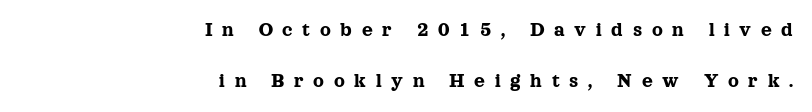
The image shows 21 px text type, upright; set right-aligned, loose line spacing (2.44x), unusually wide letter spacing (+0.46 em), not underlined.
